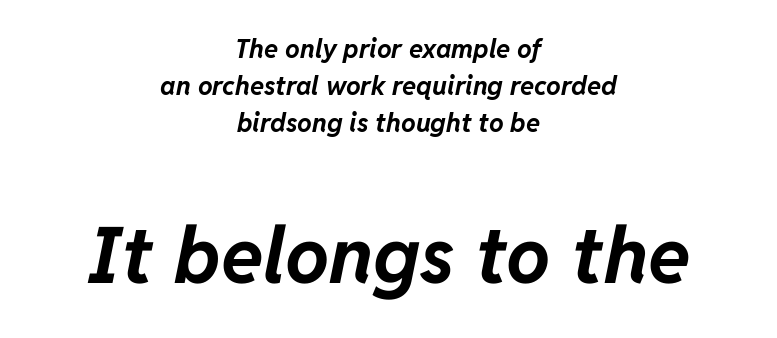
{"italic": "yes", "lean": "right", "slant_degrees": 11, "bold": "yes", "weight": "bold", "width": "normal", "stroke_contrast": "low", "x_height": "medium", "monospaced": "no", "underline": "no", "align": "center", "line_spacing": "normal", "line_spacing_ratio": 1.42, "letter_spacing": "normal", "letter_spacing_em": 0.0, "larger_block": "second", "size_ratio": 3.0, "glyph_px": 78}
